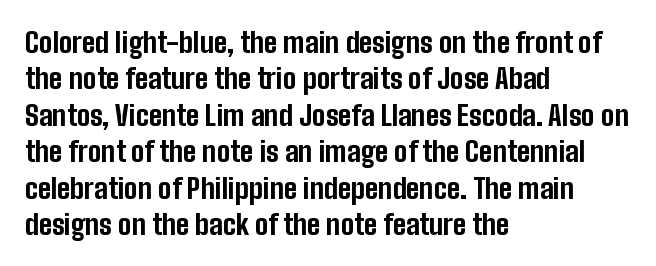
Character widths vary here, with narrow letters taking less room than wide ones. Letterform terminals end flat and unadorned throughout the passage. What's the leading like? Ordinary, nothing unusual. Standard letterfit; no display-style spreading of the glyphs. The words here are not underlined. Set as a true bold cut, around the 700 mark.
